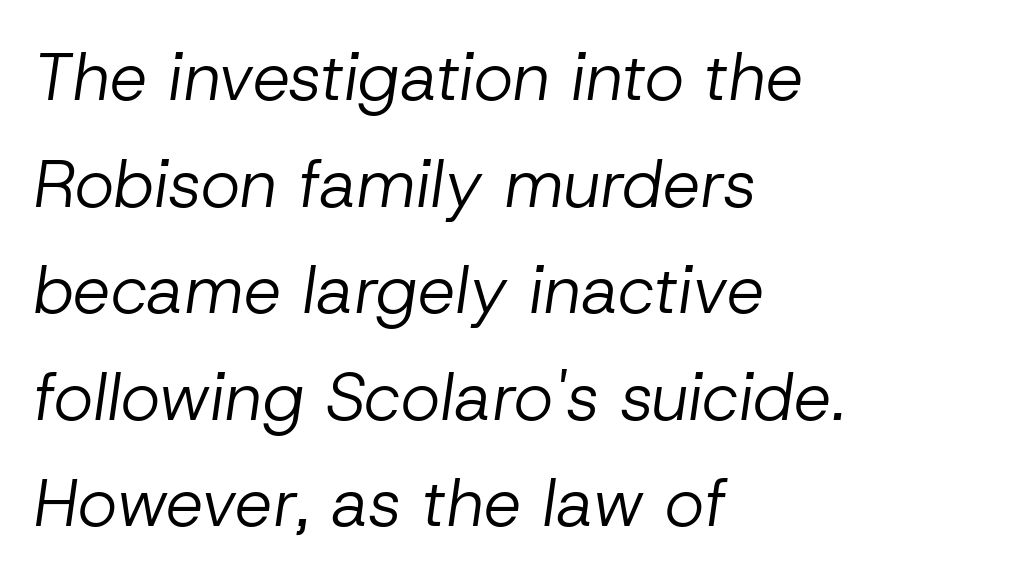
Q: Is the text bold? A: No.
Q: Is the text italic (slanted)? A: Yes, it leans right by about 8 degrees.
Q: Is the text underlined? A: No.
Q: How is the paragraph aligned? A: Left-aligned.
Q: Is the spacing between letters normal or unusually wide? A: Normal.
Q: Is the spacing between lines tight, normal or loose? A: Normal.
Q: Width (condensed, normal, or wide)? A: Normal.
Q: Stroke contrast? A: Low.
Q: x-height? A: Medium.
Q: Monospaced? A: No.
